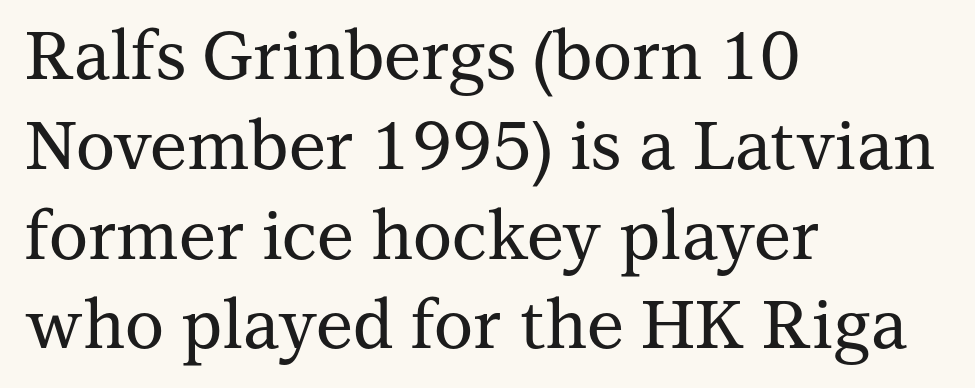
{"serif": "yes", "italic": "no", "width": "normal", "stroke_contrast": "medium", "x_height": "medium", "monospaced": "no", "underline": "no", "align": "left", "line_spacing": "normal", "line_spacing_ratio": 1.34, "letter_spacing": "normal", "letter_spacing_em": 0.0, "glyph_px": 67}
